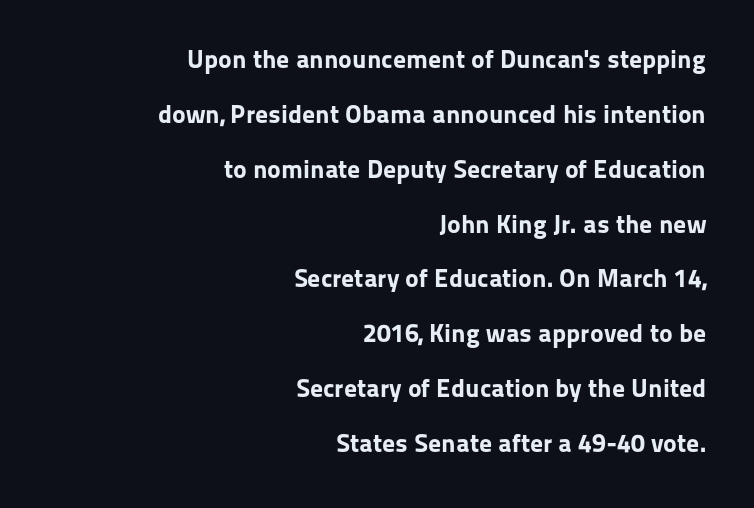
The image shows 26 px bold type, upright; set right-aligned, loose line spacing (2.11x), normal letter spacing, not underlined.
